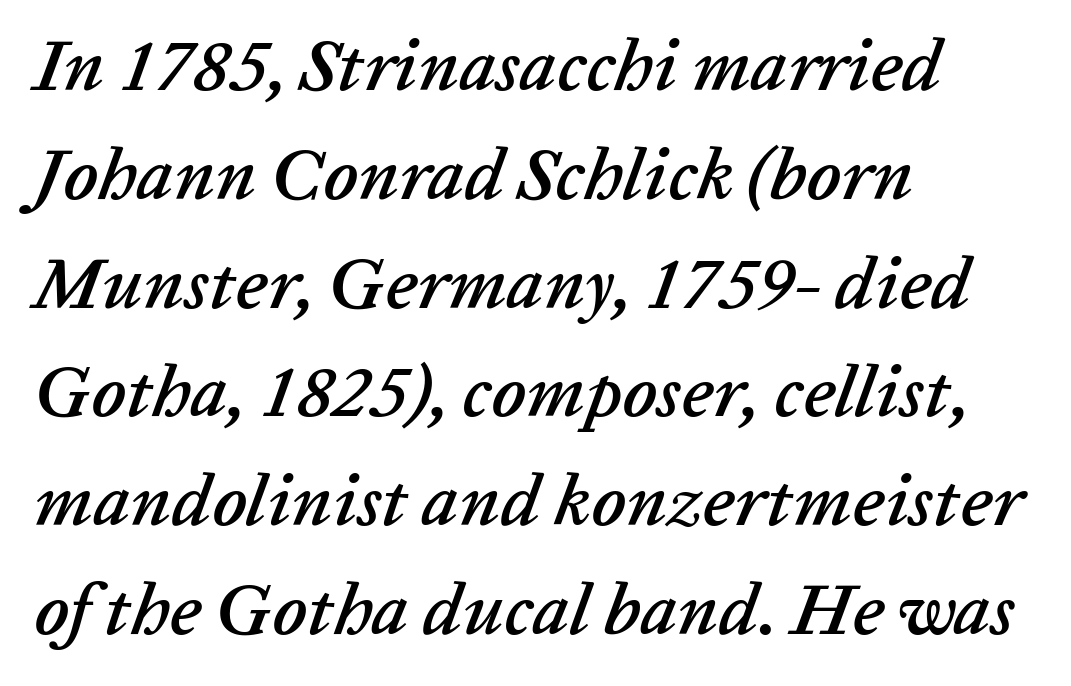
Q: Is the text italic (slanted)? A: Yes, it leans right by about 20 degrees.
Q: Is the text underlined? A: No.
Q: How is the paragraph aligned? A: Left-aligned.
Q: Is the spacing between letters normal or unusually wide? A: Normal.
Q: Is the spacing between lines tight, normal or loose? A: Normal.
Q: Width (condensed, normal, or wide)? A: Normal.
Q: Stroke contrast? A: Low.
Q: x-height? A: Medium.
Q: Monospaced? A: No.
